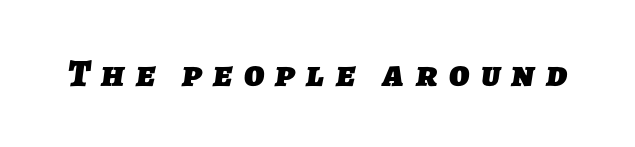
{"serif": "no", "bold": "yes", "weight": "heavy", "width": "normal", "stroke_contrast": "low", "x_height": "medium", "monospaced": "no", "underline": "no", "letter_spacing": "wide", "letter_spacing_em": 0.3, "glyph_px": 38}
